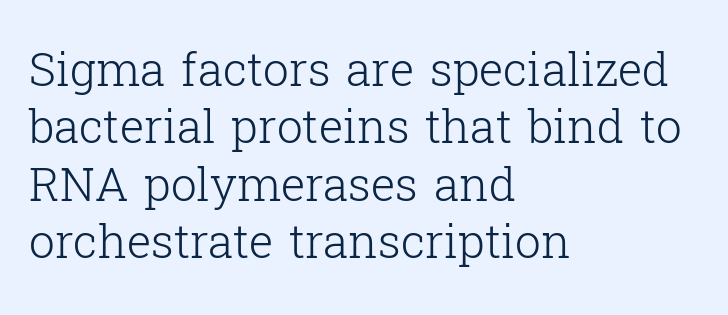
Q: Is the text bold? A: No.
Q: Is the text italic (slanted)? A: No, it is upright.
Q: Is the typeface a serif or a sans-serif typeface? A: Serif.
Q: Is the text underlined? A: No.
Q: How is the paragraph aligned? A: Left-aligned.
Q: Is the spacing between letters normal or unusually wide? A: Normal.
Q: Is the spacing between lines tight, normal or loose? A: Normal.
Q: Width (condensed, normal, or wide)? A: Normal.
Q: Stroke contrast? A: Low.
Q: x-height? A: Medium.
Q: Monospaced? A: No.
